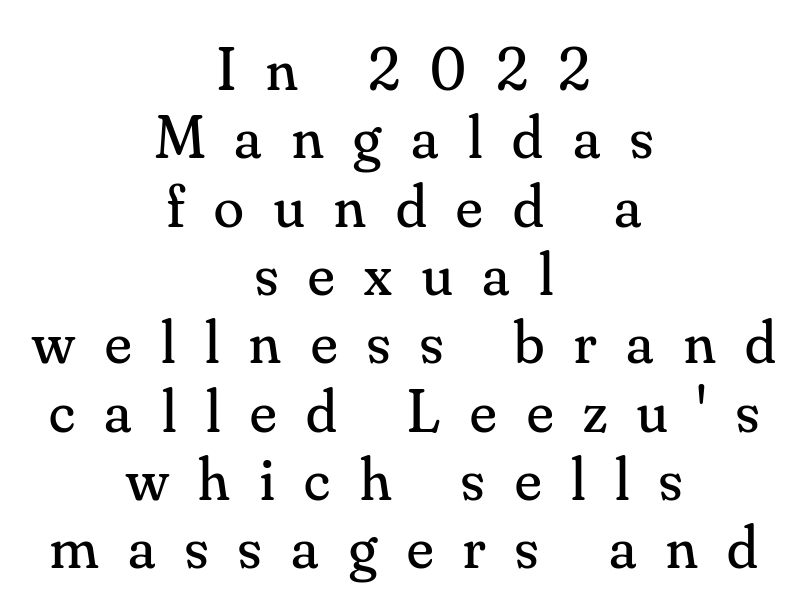
{"serif": "yes", "italic": "no", "bold": "no", "weight": "regular", "width": "normal", "stroke_contrast": "medium", "x_height": "small", "monospaced": "no", "underline": "no", "align": "center", "line_spacing": "tight", "line_spacing_ratio": 1.12, "letter_spacing": "wide", "letter_spacing_em": 0.49, "glyph_px": 61}
